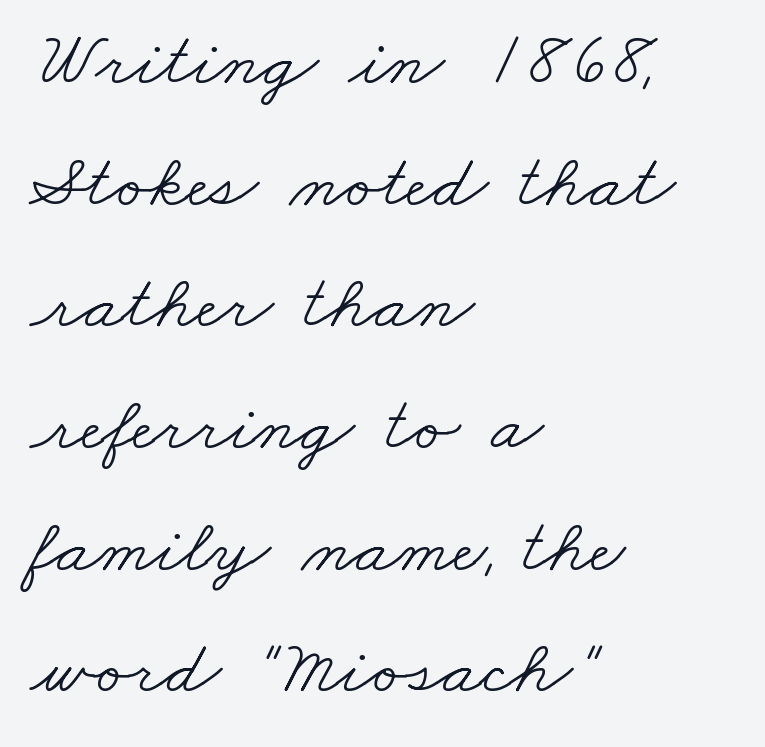
Q: Is the text bold? A: No.
Q: Is the typeface a serif or a sans-serif typeface? A: Serif.
Q: Is the text underlined? A: No.
Q: How is the paragraph aligned? A: Left-aligned.
Q: Is the spacing between letters normal or unusually wide? A: Normal.
Q: Is the spacing between lines tight, normal or loose? A: Normal.
Q: Width (condensed, normal, or wide)? A: Wide.
Q: Stroke contrast? A: Low.
Q: x-height? A: Small.
Q: Monospaced? A: No.
